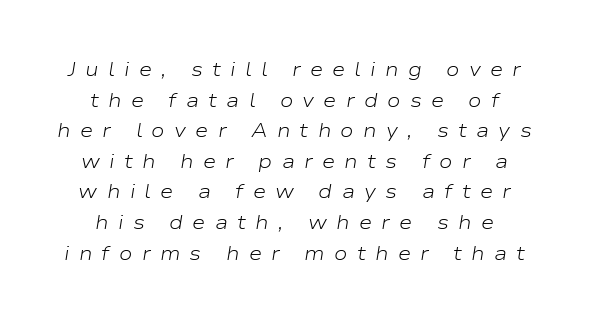
Q: Is the text bold? A: No.
Q: Is the text italic (slanted)? A: Yes, it leans right by about 9 degrees.
Q: Is the text underlined? A: No.
Q: Is the spacing between letters normal or unusually wide? A: Unusually wide.
Q: Is the spacing between lines tight, normal or loose? A: Normal.
